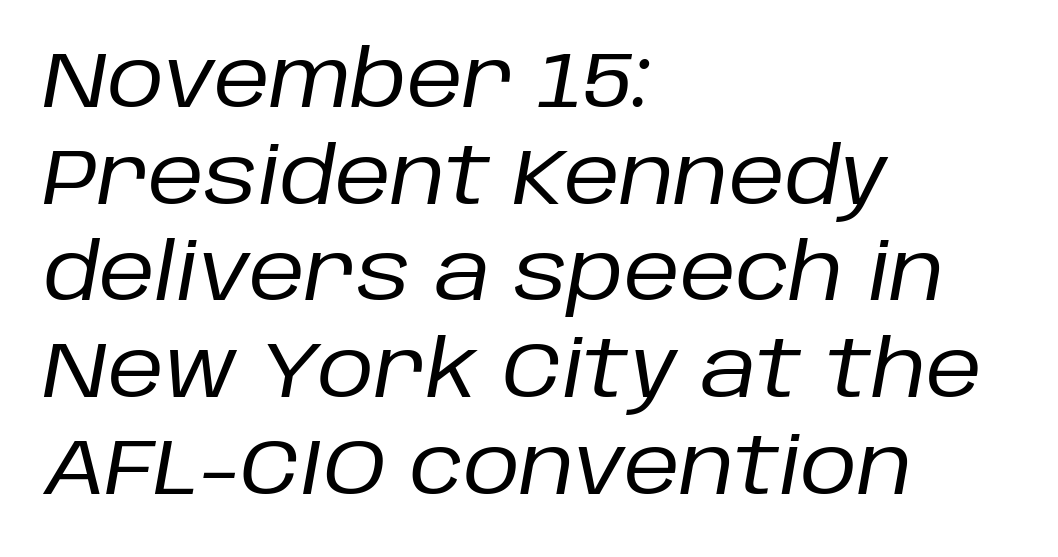
The image shows 78 px regular-weight type, italic (leaning right); set left-aligned, line spacing 1.24x, normal letter spacing, not underlined; low stroke contrast and a large x-height.
